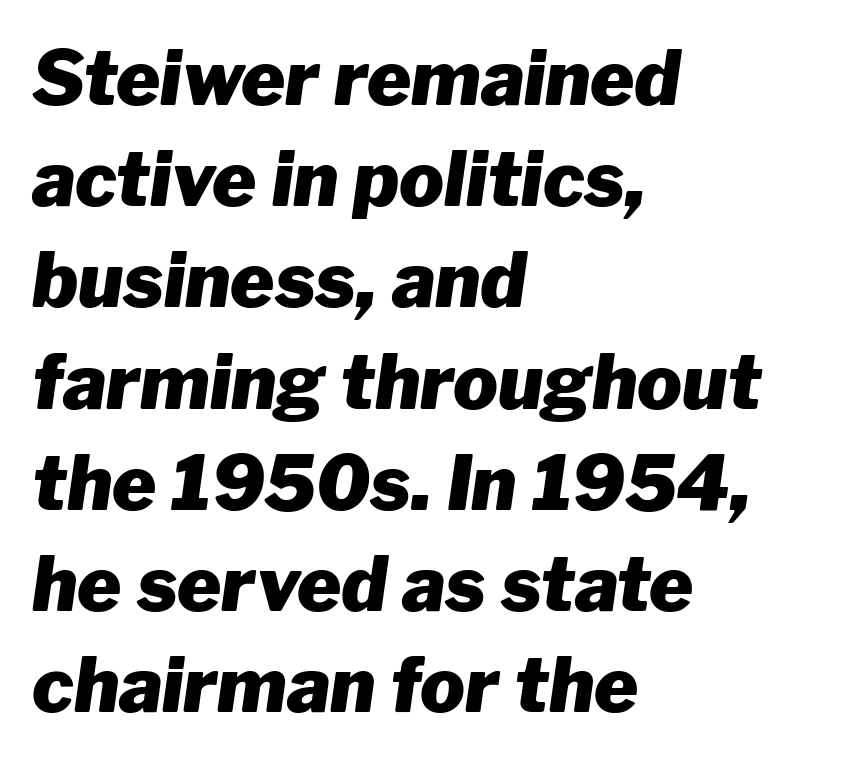
The image shows 75 px heavy type, italic (leaning right); set left-aligned, normal line spacing (1.35x), normal letter spacing, not underlined; low stroke contrast and a medium x-height.
